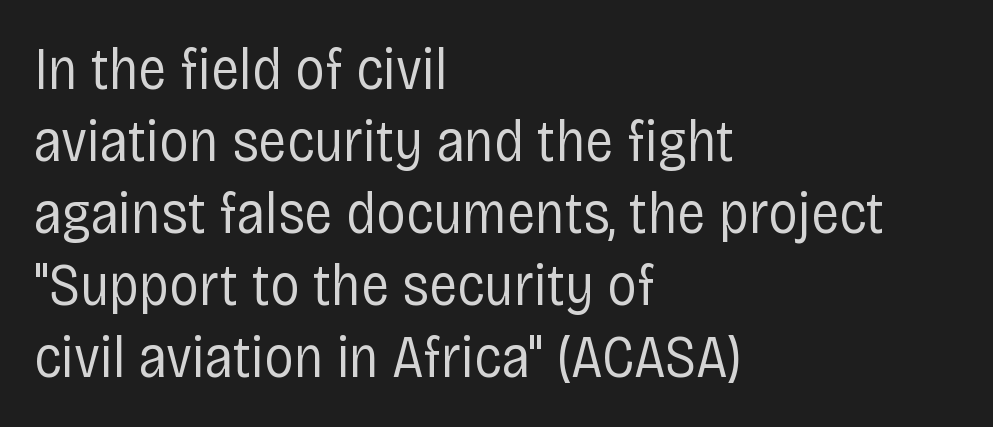
{"serif": "no", "italic": "no", "bold": "no", "weight": "regular", "width": "condensed", "stroke_contrast": "low", "x_height": "large", "monospaced": "no", "underline": "no", "align": "left", "line_spacing_ratio": 1.22, "letter_spacing": "normal", "letter_spacing_em": 0.0, "glyph_px": 59}
